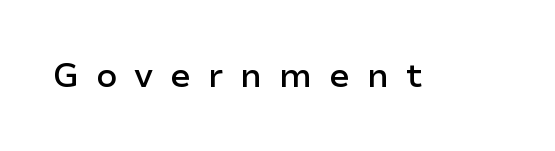
Q: Is the text bold? A: Semi-bold.
Q: Is the text italic (slanted)? A: No, it is upright.
Q: Is the typeface a serif or a sans-serif typeface? A: Sans-serif.
Q: Is the text underlined? A: No.
Q: Is the spacing between letters normal or unusually wide? A: Unusually wide.
Q: Width (condensed, normal, or wide)? A: Normal.
Q: Stroke contrast? A: Low.
Q: x-height? A: Medium.
Q: Monospaced? A: No.
